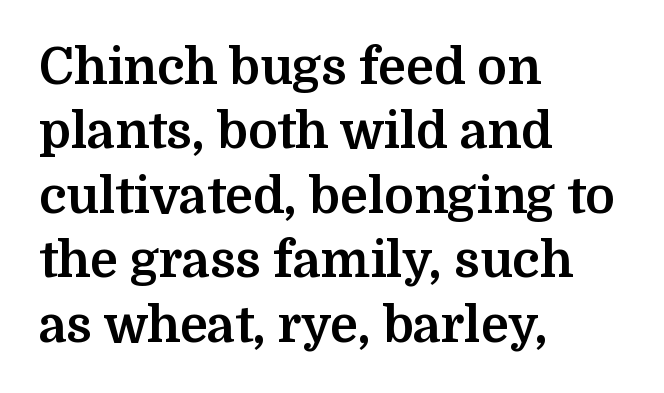
Its strokes are broad and dark, the hallmark of bold type. Standard letterfit; no display-style spreading of the glyphs. Ordinary non-slanted type is in use. Regarding leading, the lines here are spaced in the standard way. The gap between lines stays unmarked. Varying glyph widths throughout — classic text-font behaviour.
